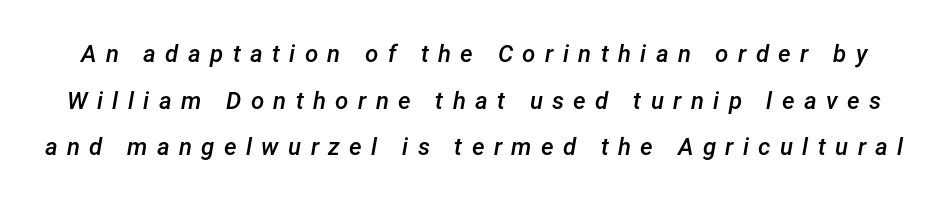
{"italic": "yes", "lean": "right", "slant_degrees": 12, "bold": "semi", "underline": "no", "line_spacing": "loose", "line_spacing_ratio": 1.94, "letter_spacing": "wide", "letter_spacing_em": 0.39, "glyph_px": 24}
